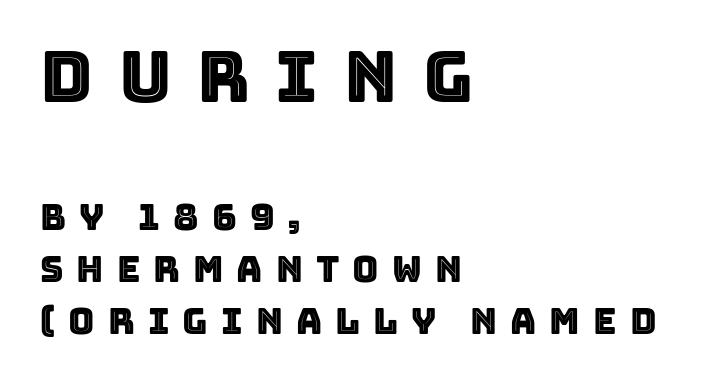
{"italic": "no", "width": "normal", "x_height": "large", "monospaced": "no", "underline": "no", "align": "left", "line_spacing": "normal", "line_spacing_ratio": 1.44, "letter_spacing": "wide", "letter_spacing_em": 0.36, "larger_block": "first", "size_ratio": 1.97, "glyph_px": 71}
